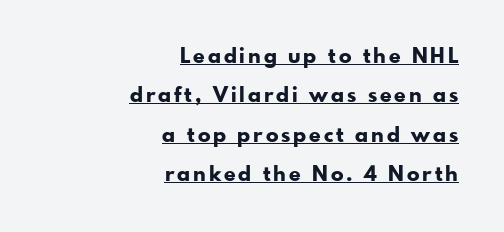
The image shows 21 px bold type, upright; set right-aligned, line spacing 1.87x, underlined.
